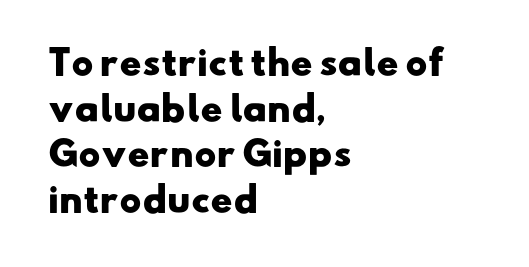
{"serif": "no", "bold": "yes", "weight": "heavy", "width": "wide", "stroke_contrast": "low", "x_height": "small", "monospaced": "no", "underline": "no", "align": "left", "line_spacing": "normal", "line_spacing_ratio": 1.38, "letter_spacing": "normal", "letter_spacing_em": 0.0, "glyph_px": 33}
